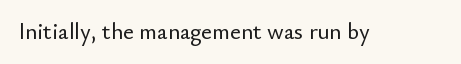
The image shows 23 px text type, upright; set normal letter spacing, not underlined.
